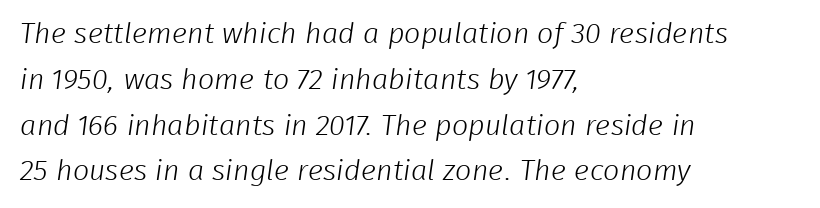
The image shows 29 px light sans-serif type; set left-aligned, normal line spacing (1.58x), normal letter spacing, not underlined; low stroke contrast and a medium x-height.
